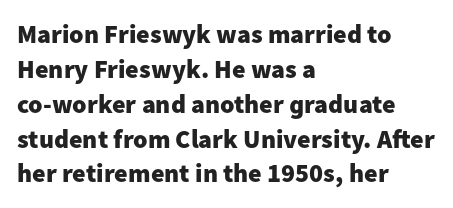
Q: Is the text bold? A: Yes.
Q: Is the text italic (slanted)? A: No, it is upright.
Q: Is the text underlined? A: No.
Q: How is the paragraph aligned? A: Left-aligned.
Q: Is the spacing between letters normal or unusually wide? A: Normal.
Q: Is the spacing between lines tight, normal or loose? A: Normal.
